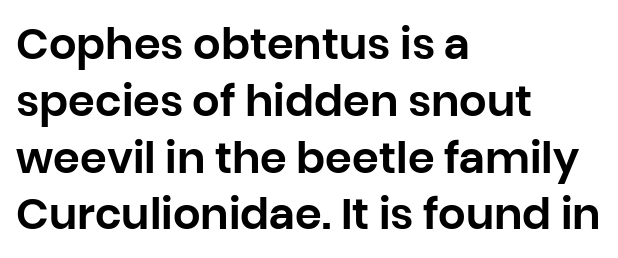
Spacing between characters is what you'd get straight out of the box. Character widths vary here, with narrow letters taking less room than wide ones. What kind of face is this? One without serifs — a sans. Descenders hang freely into open space. A student would call this left alignment; a typographer would say flush left, rag right. Leading matches the norm, producing a regular column.
